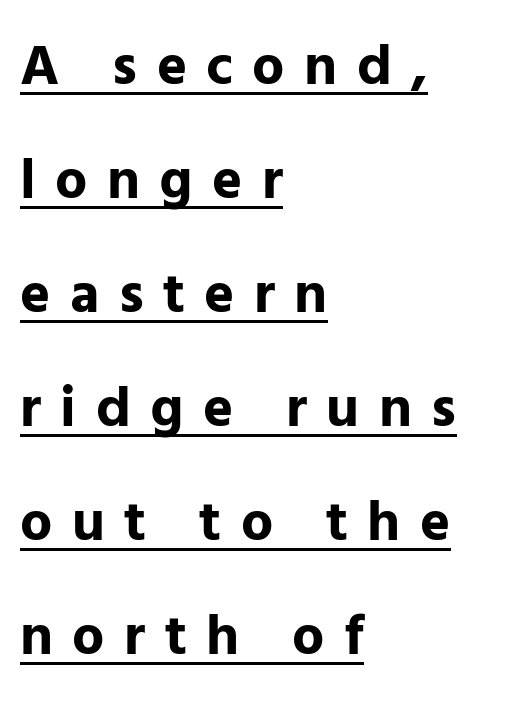
The designer went with a sans here, leaving each stem footless. Honestly, the underline is the first thing you notice here. The rag falls on the right side of this text block. The space between consecutive lines is lavish. The sample has been set heavy, in full bold.
